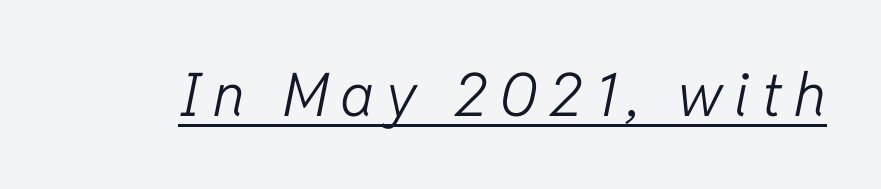
Q: Is the text bold? A: No.
Q: Is the text italic (slanted)? A: Yes, it leans right by about 11 degrees.
Q: Is the text underlined? A: Yes.
Q: Width (condensed, normal, or wide)? A: Normal.
Q: Stroke contrast? A: Low.
Q: x-height? A: Medium.
Q: Monospaced? A: No.
